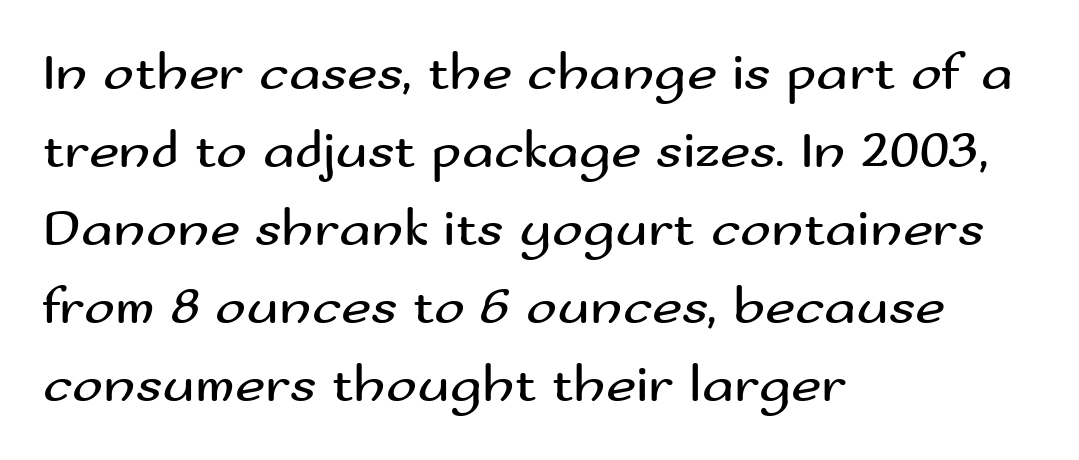
Weight: not bold — regular or lighter. Check the space under the baseline: it is left empty. Is there any slant? The stems are plumb. You could call the tracking neutral — neither tight nor loose. Students, observe: this is what conventionally led text looks like.
